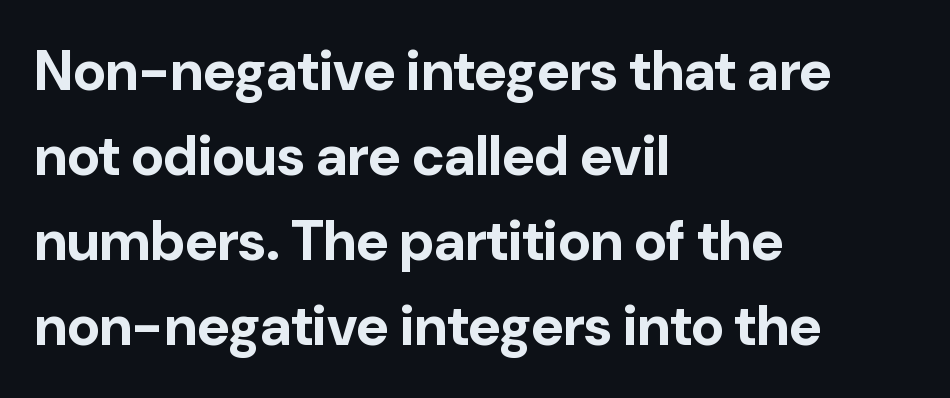
The strip under each line holds only bare page. Default kerning and tracking; the words read as compact shapes. Upright lettering throughout. I'd call this a sans setting — the letters go barefoot. The passage shown is emphatically bold.
